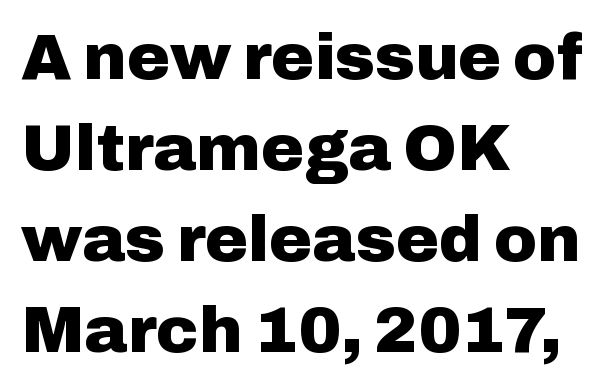
Q: Is the text bold? A: Yes.
Q: Is the text italic (slanted)? A: No, it is upright.
Q: Is the typeface a serif or a sans-serif typeface? A: Sans-serif.
Q: Is the text underlined? A: No.
Q: How is the paragraph aligned? A: Left-aligned.
Q: Is the spacing between letters normal or unusually wide? A: Normal.
Q: Is the spacing between lines tight, normal or loose? A: Normal.
Q: Width (condensed, normal, or wide)? A: Normal.
Q: Stroke contrast? A: Low.
Q: x-height? A: Medium.
Q: Monospaced? A: No.
